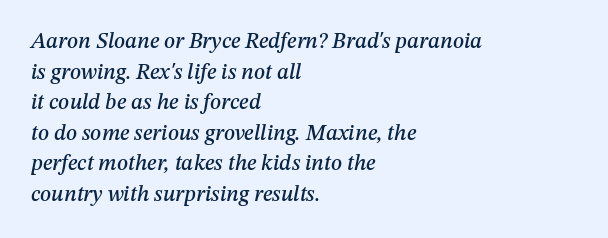
The image shows 22 px text type, italic (leaning right); set left-aligned, normal line spacing (1.39x), normal letter spacing, not underlined.
